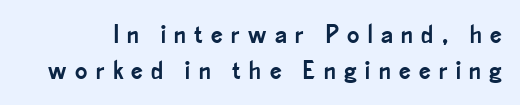
{"italic": "no", "underline": "no", "line_spacing": "normal", "line_spacing_ratio": 1.39, "letter_spacing": "wide", "letter_spacing_em": 0.32, "glyph_px": 26}
